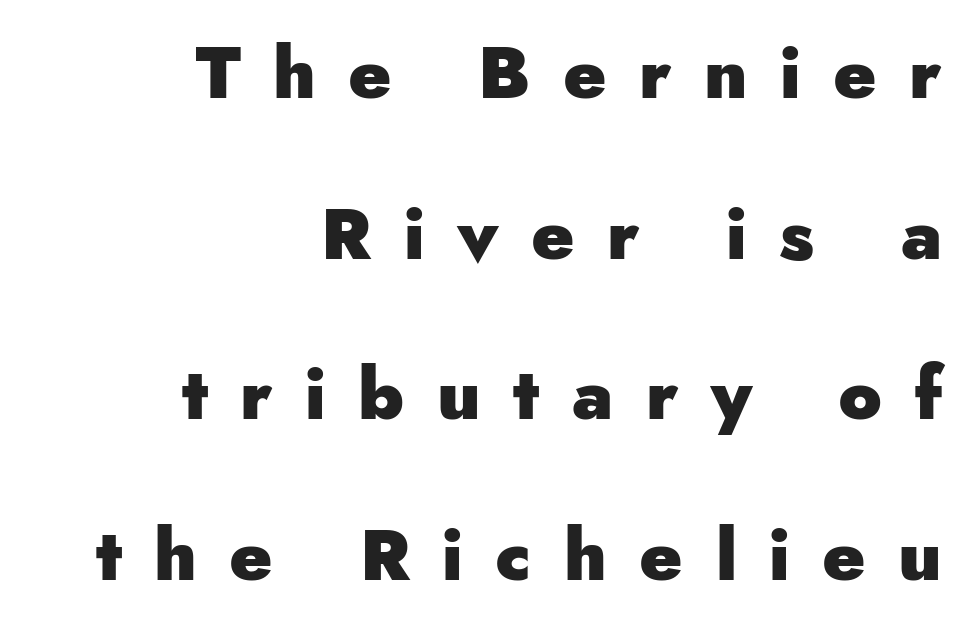
{"serif": "no", "italic": "no", "bold": "yes", "weight": "heavy", "width": "normal", "stroke_contrast": "low", "x_height": "small", "monospaced": "no", "underline": "no", "align": "right", "line_spacing": "loose", "line_spacing_ratio": 2.23, "letter_spacing": "wide", "letter_spacing_em": 0.45, "glyph_px": 72}
